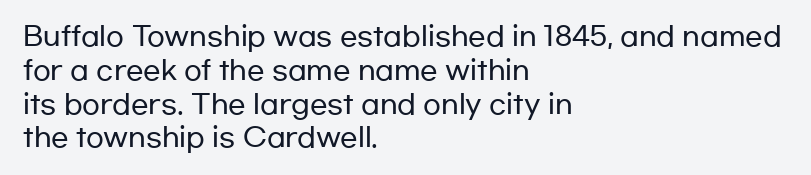
The image shows 26 px text type, upright; set left-aligned, normal line spacing (1.3x), normal letter spacing, not underlined.
